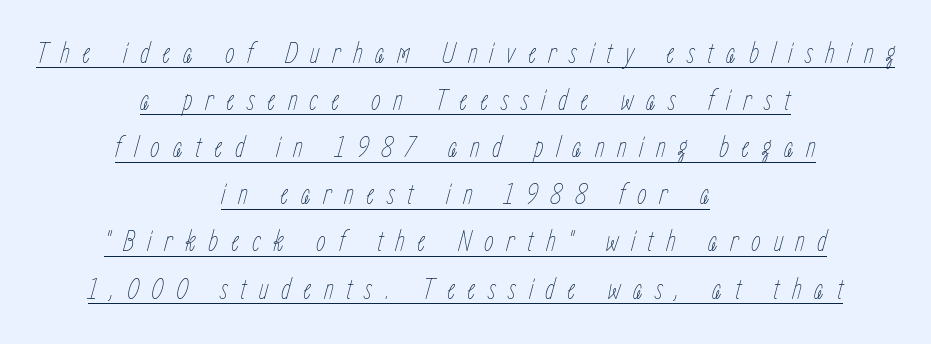
{"italic": "yes", "lean": "right", "slant_degrees": 15, "bold": "no", "weight": "thin", "width": "condensed", "stroke_contrast": "low", "x_height": "medium", "monospaced": "no", "underline": "yes", "align": "center", "line_spacing": "normal", "line_spacing_ratio": 1.52, "letter_spacing": "wide", "letter_spacing_em": 0.4, "glyph_px": 31}
